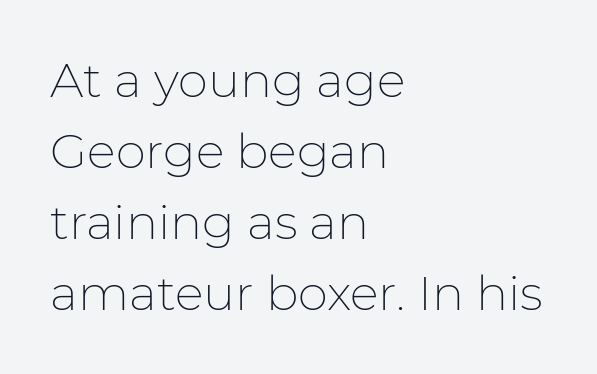
How are the letters spaced? Ordinarily, with no added tracking. If you drew a line through each stem, it would be perfectly vertical. These lines are set flush left with a ragged right edge. Baseline-to-baseline distance is the conventional proportion of letter height. Counters stay open thanks to moderate or lighter strokes.
